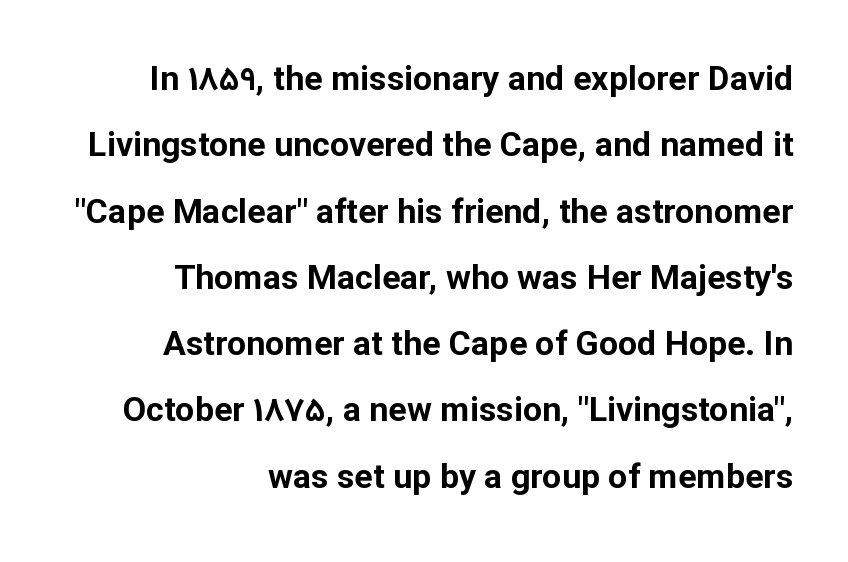
The image shows 34 px bold sans-serif type, upright; set right-aligned, loose line spacing (1.95x), normal letter spacing, not underlined; low stroke contrast and a medium x-height.
